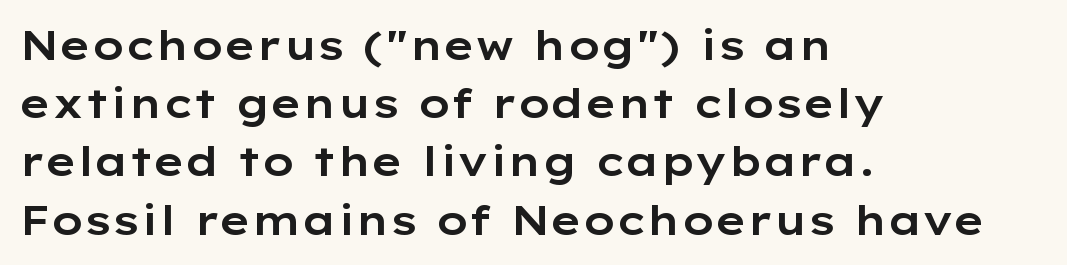
Spacing verdict: proportional, widths tailored to each character. Standard letterfit; no display-style spreading of the glyphs. The rows are spaced the way most documents space them. Plain, unruled lines of type. This sample is left-justified, so line endings fall wherever the words run out.
